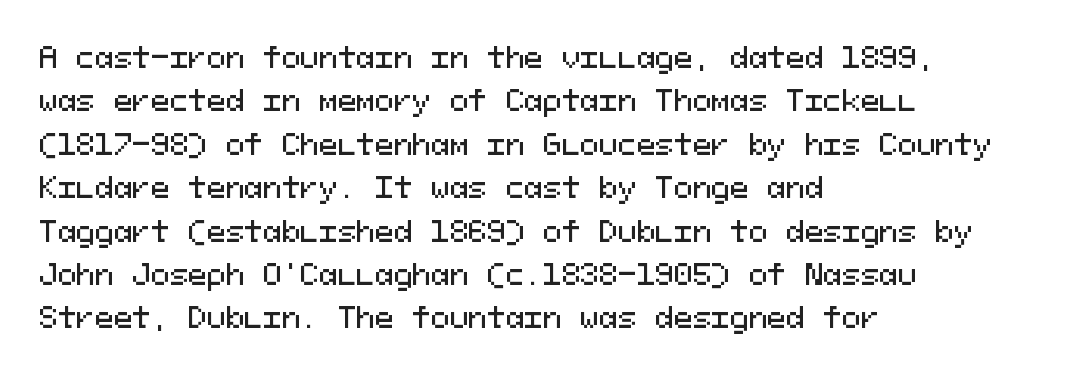
Q: Is the text italic (slanted)? A: No, it is upright.
Q: Is the typeface a serif or a sans-serif typeface? A: Sans-serif.
Q: Is the text underlined? A: No.
Q: How is the paragraph aligned? A: Left-aligned.
Q: Is the spacing between letters normal or unusually wide? A: Normal.
Q: Is the spacing between lines tight, normal or loose? A: Normal.
Q: Width (condensed, normal, or wide)? A: Normal.
Q: Stroke contrast? A: Medium.
Q: x-height? A: Medium.
Q: Monospaced? A: Yes.
